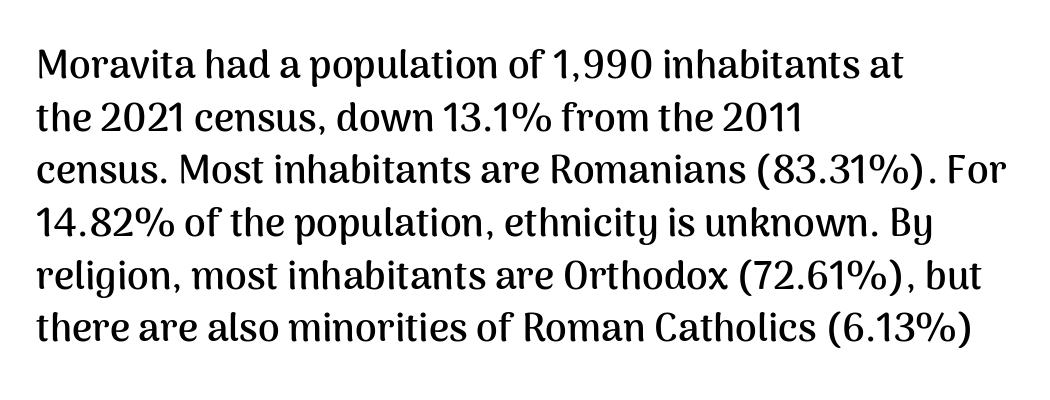
The image shows 39 px semibold sans-serif type, upright; set left-aligned, normal line spacing (1.35x), normal letter spacing, not underlined; medium stroke contrast and a medium x-height.
